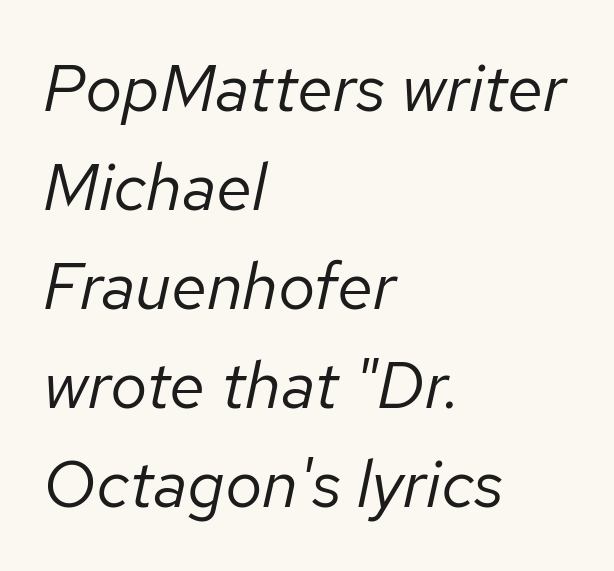
The image shows 66 px regular-weight type, italic (leaning right); set left-aligned, normal line spacing (1.5x), normal letter spacing, not underlined; low stroke contrast and a medium x-height.
